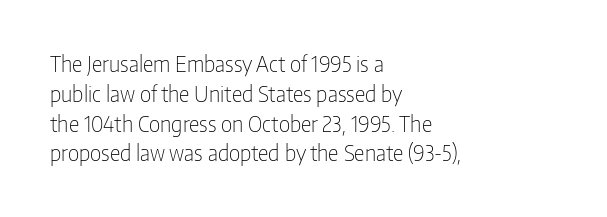
Quick note: interline space is typical. Nothing unusual about the tracking: characters are spaced as the font intends. Unmarked baselines from the first word to the last. No italicization has been applied; the sample stays upright.
